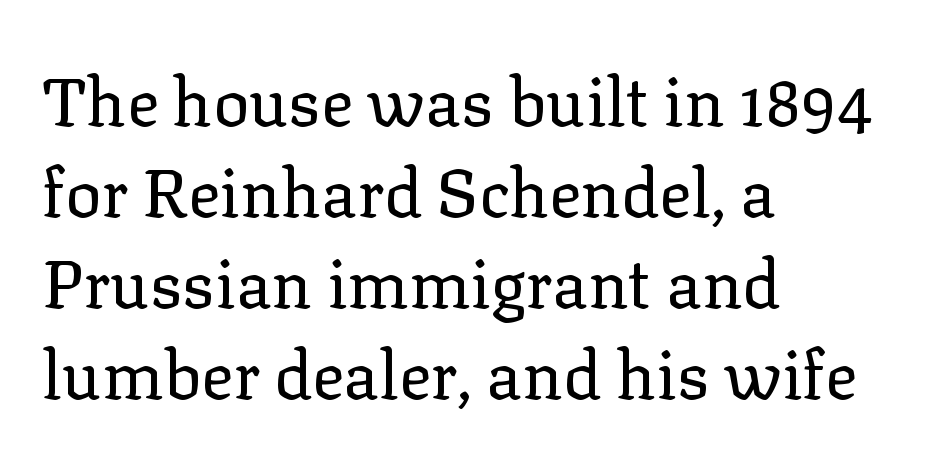
The image shows 67 px regular-weight serif type, upright; set left-aligned, normal line spacing (1.36x), normal letter spacing, not underlined; low stroke contrast and a medium x-height.
